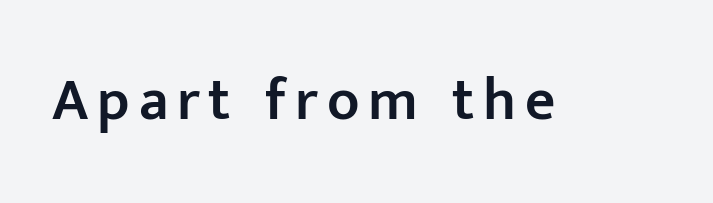
{"serif": "no", "italic": "no", "bold": "semi", "weight": "semibold", "width": "normal", "stroke_contrast": "low", "x_height": "medium", "monospaced": "no", "underline": "no", "glyph_px": 59}
